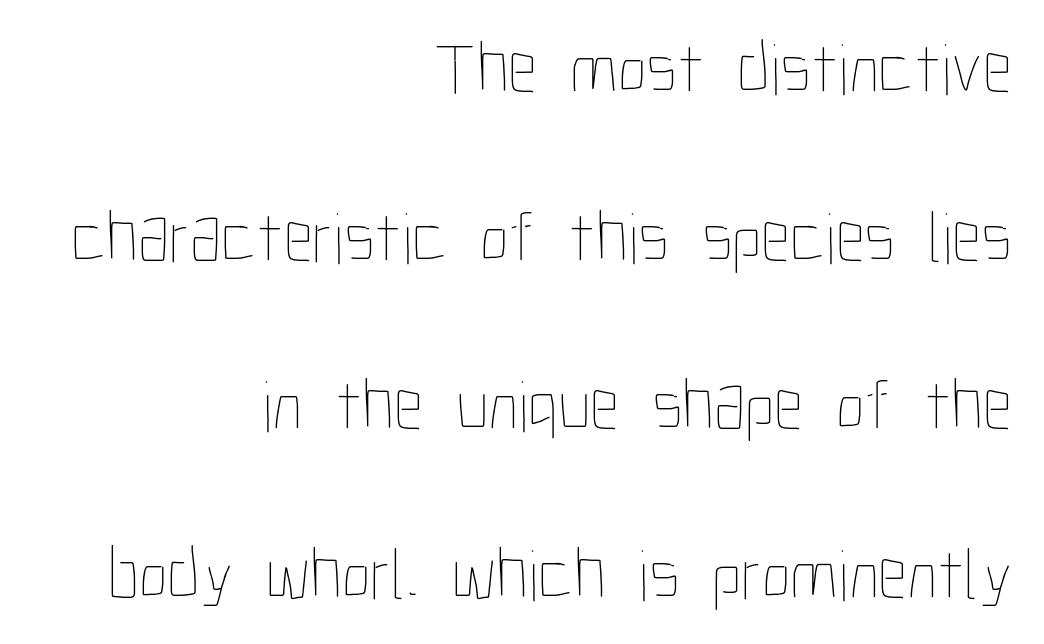
The image shows 73 px thin, condensed type, upright; set right-aligned, loose line spacing (2.31x), normal letter spacing, not underlined; low stroke contrast and a medium x-height.
